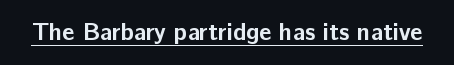
The image shows 24 px bold type, upright; set normal letter spacing, underlined.
